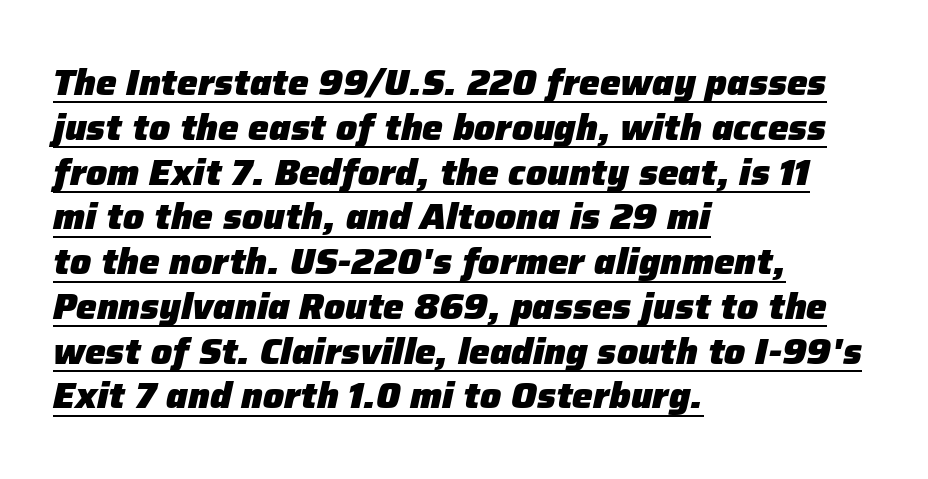
Q: Is the text bold? A: Yes.
Q: Is the text italic (slanted)? A: Yes, it leans right by about 12 degrees.
Q: Is the text underlined? A: Yes.
Q: How is the paragraph aligned? A: Left-aligned.
Q: Is the spacing between letters normal or unusually wide? A: Normal.
Q: Width (condensed, normal, or wide)? A: Normal.
Q: Stroke contrast? A: Low.
Q: x-height? A: Medium.
Q: Monospaced? A: No.
